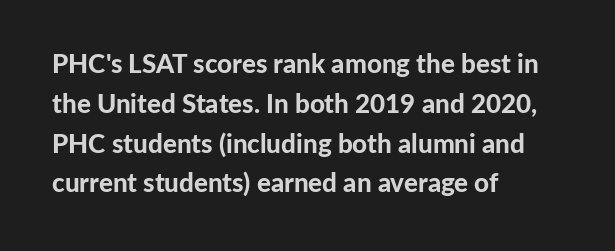
{"italic": "no", "bold": "yes", "underline": "no", "align": "left", "line_spacing": "normal", "line_spacing_ratio": 1.53, "letter_spacing": "normal", "letter_spacing_em": 0.0, "glyph_px": 26}
